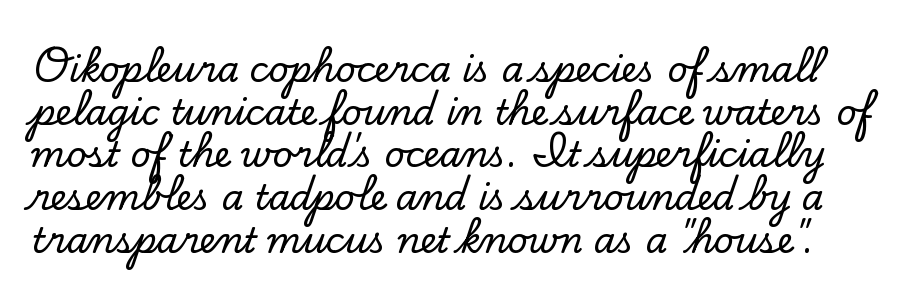
The image shows 35 px serif type; set line spacing 1.22x, normal letter spacing, not underlined; low stroke contrast and a small x-height.
